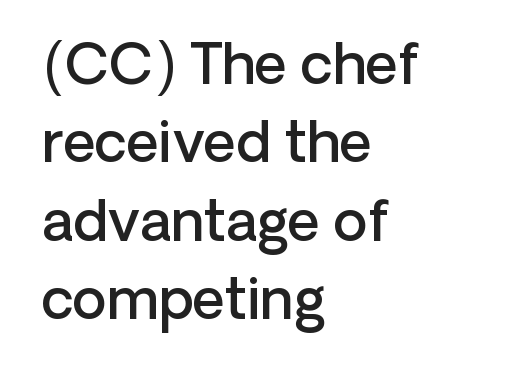
Does the lettering tilt? It doesn't — this is upright. These words are printed semibold, heavier than regular yet not bold. Type style note: lacks serifs. A clean baseline with only descenders dipping below it.
